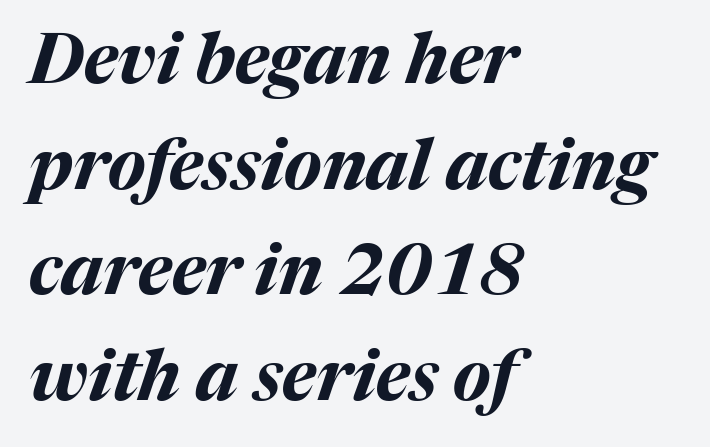
Q: Is the text bold? A: Yes.
Q: Is the text italic (slanted)? A: Yes, it leans right by about 17 degrees.
Q: Is the text underlined? A: No.
Q: How is the paragraph aligned? A: Left-aligned.
Q: Is the spacing between letters normal or unusually wide? A: Normal.
Q: Is the spacing between lines tight, normal or loose? A: Normal.
Q: Width (condensed, normal, or wide)? A: Normal.
Q: Stroke contrast? A: Medium.
Q: x-height? A: Medium.
Q: Monospaced? A: No.
